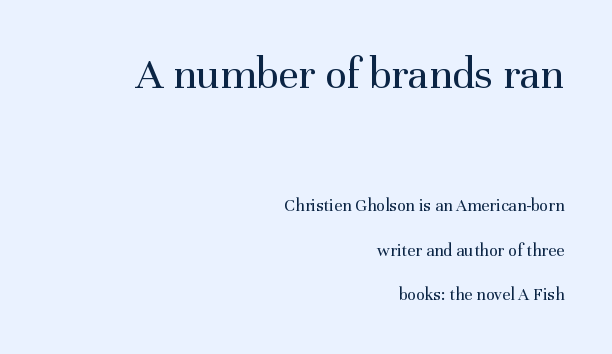
{"serif": "yes", "italic": "no", "bold": "no", "weight": "regular", "width": "normal", "stroke_contrast": "medium", "x_height": "medium", "monospaced": "no", "underline": "no", "align": "right", "line_spacing": "loose", "line_spacing_ratio": 2.47, "letter_spacing": "normal", "letter_spacing_em": 0.0, "larger_block": "first", "size_ratio": 2.5, "glyph_px": 45}
